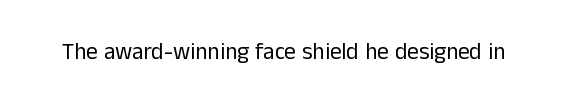
Q: Is the text bold? A: No.
Q: Is the text italic (slanted)? A: No, it is upright.
Q: Is the text underlined? A: No.
Q: Is the spacing between letters normal or unusually wide? A: Normal.
